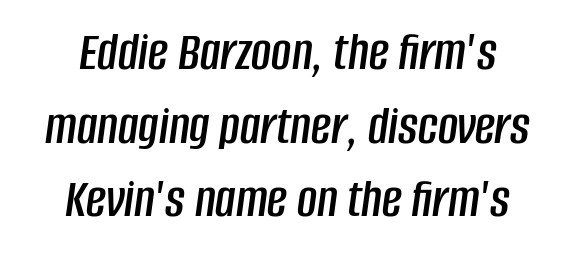
Q: Is the text italic (slanted)? A: Yes, it leans right by about 8 degrees.
Q: Is the text underlined? A: No.
Q: How is the paragraph aligned? A: Centered.
Q: Is the spacing between letters normal or unusually wide? A: Normal.
Q: Is the spacing between lines tight, normal or loose? A: Normal.
Q: Width (condensed, normal, or wide)? A: Condensed.
Q: Stroke contrast? A: Low.
Q: x-height? A: Large.
Q: Monospaced? A: No.
